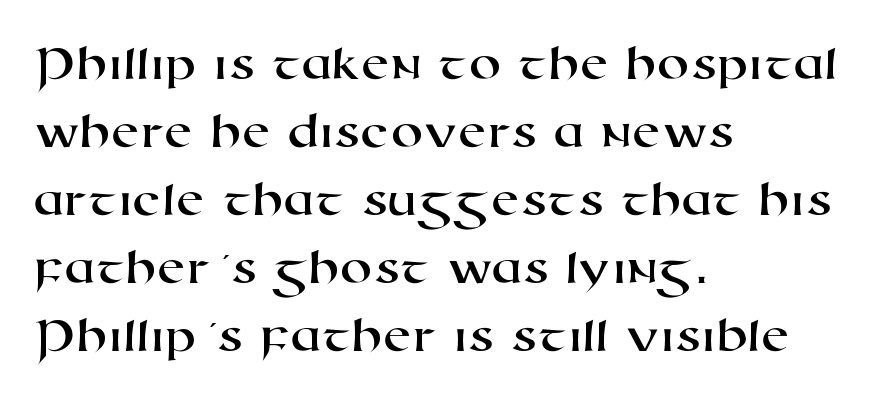
Q: Is the typeface a serif or a sans-serif typeface? A: Sans-serif.
Q: Is the text underlined? A: No.
Q: How is the paragraph aligned? A: Left-aligned.
Q: Is the spacing between letters normal or unusually wide? A: Normal.
Q: Is the spacing between lines tight, normal or loose? A: Normal.
Q: Width (condensed, normal, or wide)? A: Wide.
Q: Stroke contrast? A: High.
Q: x-height? A: Medium.
Q: Monospaced? A: No.
